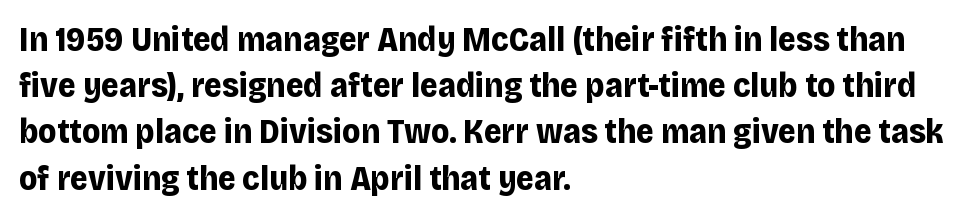
Q: Is the text bold? A: Yes.
Q: Is the text italic (slanted)? A: No, it is upright.
Q: Is the typeface a serif or a sans-serif typeface? A: Sans-serif.
Q: Is the text underlined? A: No.
Q: How is the paragraph aligned? A: Left-aligned.
Q: Is the spacing between letters normal or unusually wide? A: Normal.
Q: Is the spacing between lines tight, normal or loose? A: Normal.
Q: Width (condensed, normal, or wide)? A: Normal.
Q: Stroke contrast? A: Low.
Q: x-height? A: Large.
Q: Monospaced? A: No.
